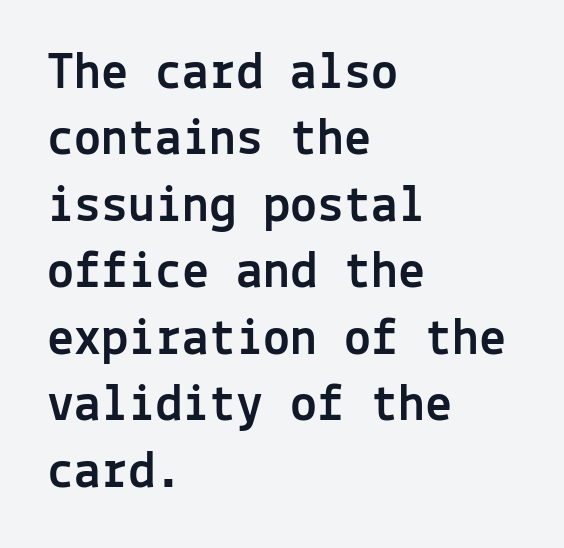
{"serif": "no", "italic": "no", "width": "normal", "x_height": "medium", "monospaced": "yes", "underline": "no", "align": "left", "line_spacing_ratio": 1.23, "letter_spacing": "normal", "letter_spacing_em": 0.0, "glyph_px": 54}
